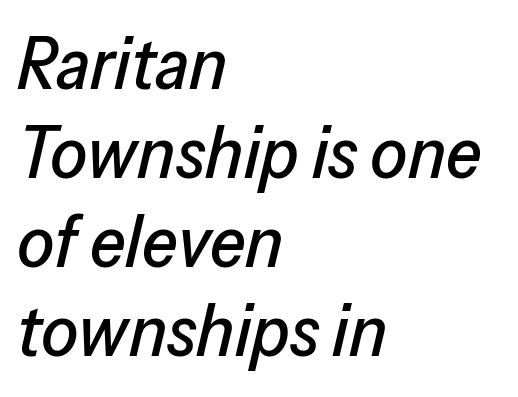
Varying glyph widths throughout — classic text-font behaviour. Alignment: flush left. The typography opts for an oblique posture over an upright one. Underline: absent.
